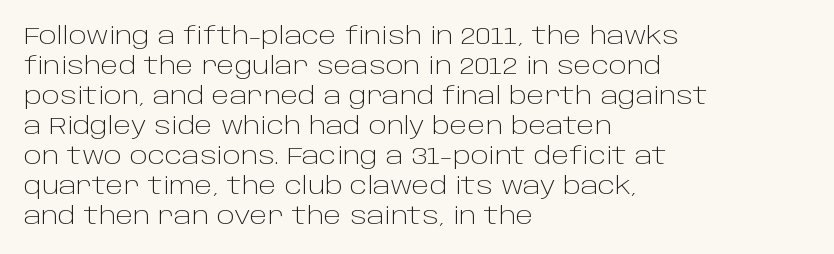
The image shows 24 px text type, upright; set left-aligned, normal line spacing (1.25x), normal letter spacing, not underlined.
